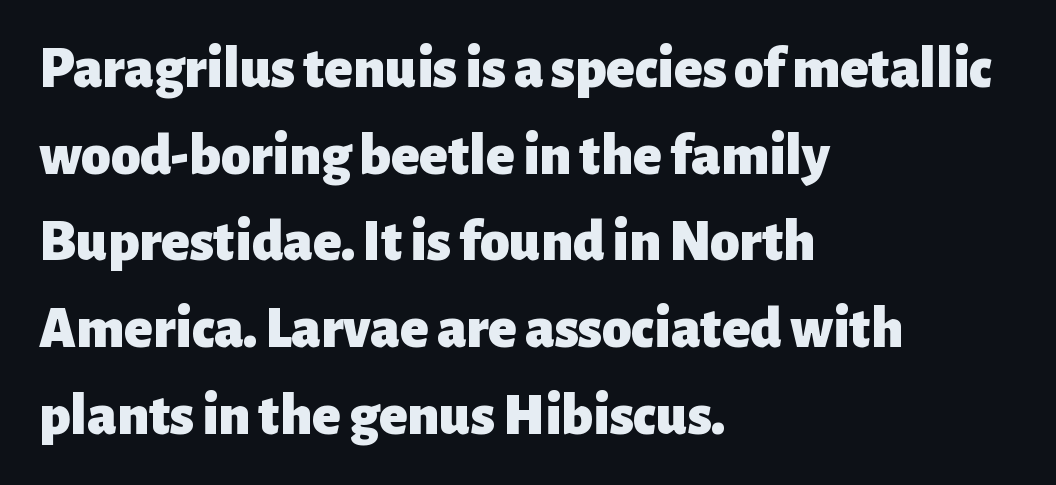
The image shows 59 px heavy sans-serif type, upright; set left-aligned, normal line spacing (1.47x), normal letter spacing, not underlined; low stroke contrast and a medium x-height.
